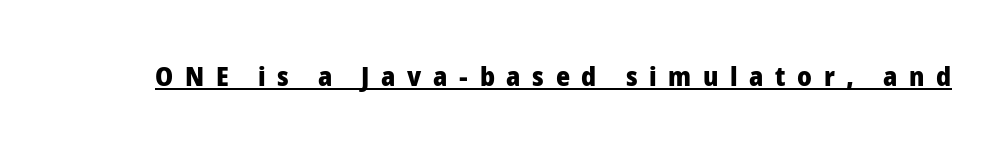
The image shows 27 px bold type, upright; set unusually wide letter spacing (+0.43 em), underlined.
